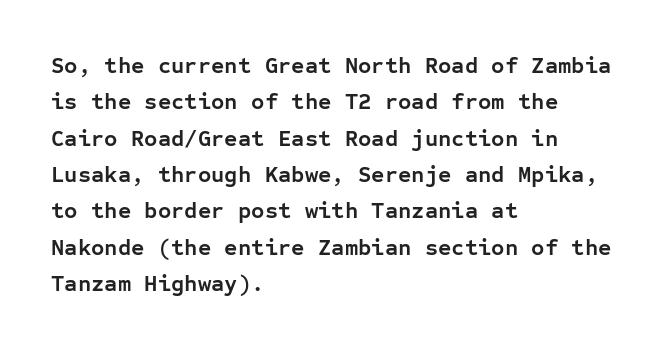
Q: Is the text bold? A: Yes.
Q: Is the text italic (slanted)? A: No, it is upright.
Q: Is the text underlined? A: No.
Q: How is the paragraph aligned? A: Left-aligned.
Q: Is the spacing between letters normal or unusually wide? A: Normal.
Q: Is the spacing between lines tight, normal or loose? A: Normal.
